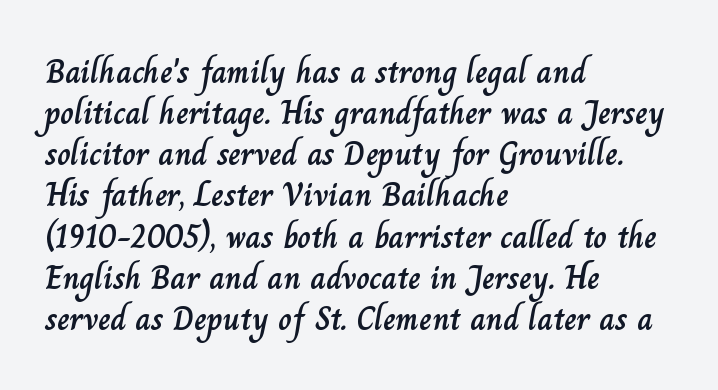
The image shows 34 px text type; set left-aligned, line spacing 1.21x, normal letter spacing, not underlined; low stroke contrast and a small x-height.
